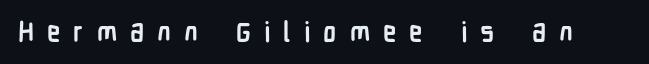
I'd describe the lettering as bold — thick and assertive. Observe the wide spacing: letters keep a clear distance from each other. The glyphs are unaccompanied by any horizontal stroke below them. Tall strokes in this sample are plumb rather than angled.
